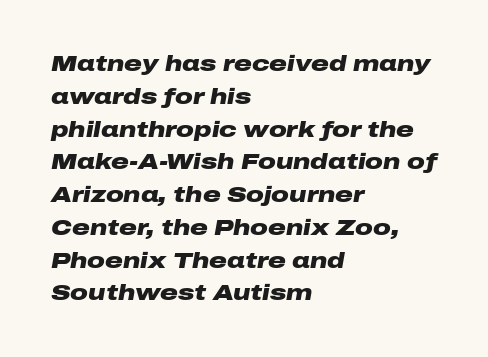
The image shows 22 px bold type, italic (leaning right); set left-aligned, normal line spacing (1.49x), normal letter spacing, not underlined.
